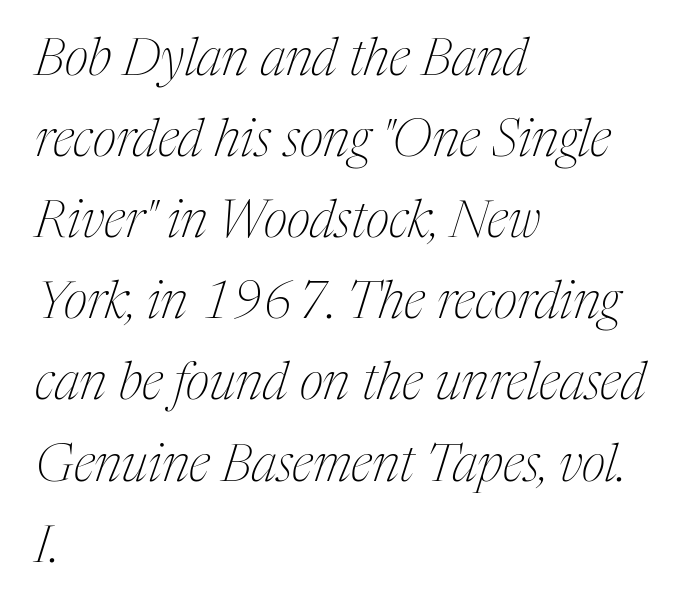
Q: Is the text bold? A: No.
Q: Is the text italic (slanted)? A: Yes, it leans right by about 17 degrees.
Q: Is the typeface a serif or a sans-serif typeface? A: Serif.
Q: Is the text underlined? A: No.
Q: How is the paragraph aligned? A: Left-aligned.
Q: Is the spacing between letters normal or unusually wide? A: Normal.
Q: Is the spacing between lines tight, normal or loose? A: Normal.
Q: Width (condensed, normal, or wide)? A: Condensed.
Q: Stroke contrast? A: Medium.
Q: x-height? A: Medium.
Q: Monospaced? A: No.
